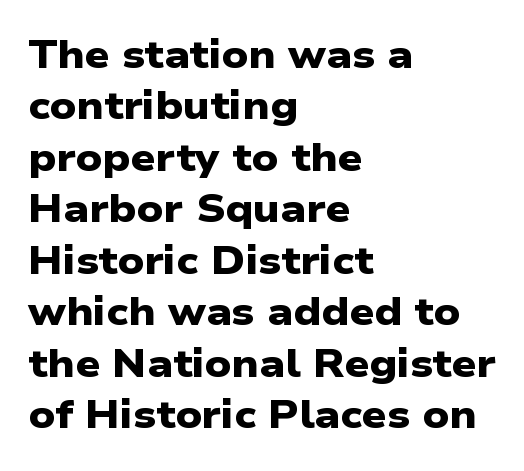
{"serif": "no", "bold": "yes", "weight": "heavy", "width": "wide", "stroke_contrast": "low", "x_height": "medium", "monospaced": "no", "underline": "no", "align": "left", "line_spacing": "normal", "line_spacing_ratio": 1.32, "letter_spacing": "normal", "letter_spacing_em": 0.0, "glyph_px": 39}
